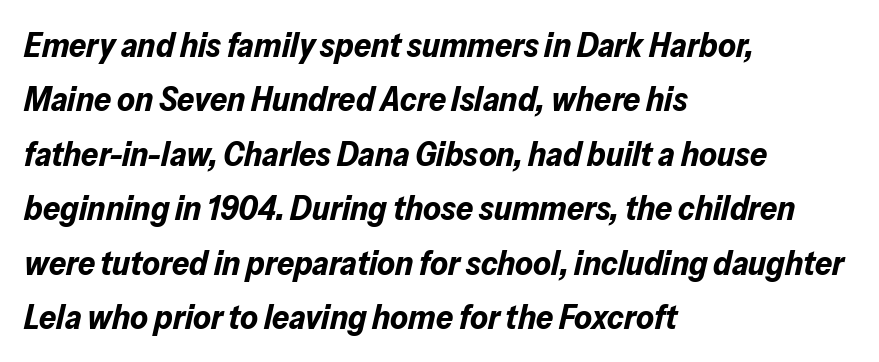
Teacher's note: observe the even left margin — that is flush-left alignment. Character widths vary here, with narrow letters taking less room than wide ones. The letterforms sit shoulder to shoulder at normal distance. Observe the lean: these are italic letterforms. The baseline area is clear.
